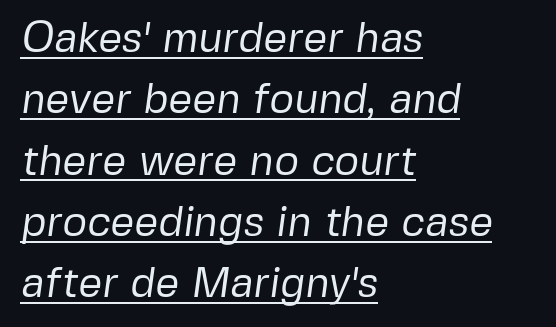
The image shows 42 px regular-weight sans-serif type; set left-aligned, normal line spacing (1.46x), normal letter spacing, underlined; low stroke contrast and a medium x-height.
